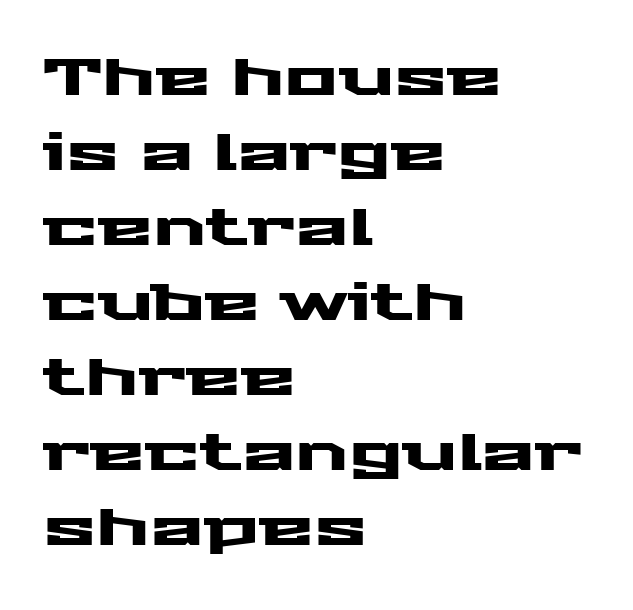
Q: Is the text italic (slanted)? A: No, it is upright.
Q: Is the typeface a serif or a sans-serif typeface? A: Sans-serif.
Q: Is the text underlined? A: No.
Q: How is the paragraph aligned? A: Left-aligned.
Q: Is the spacing between letters normal or unusually wide? A: Normal.
Q: Is the spacing between lines tight, normal or loose? A: Normal.
Q: Width (condensed, normal, or wide)? A: Wide.
Q: Stroke contrast? A: Medium.
Q: x-height? A: Medium.
Q: Monospaced? A: No.
